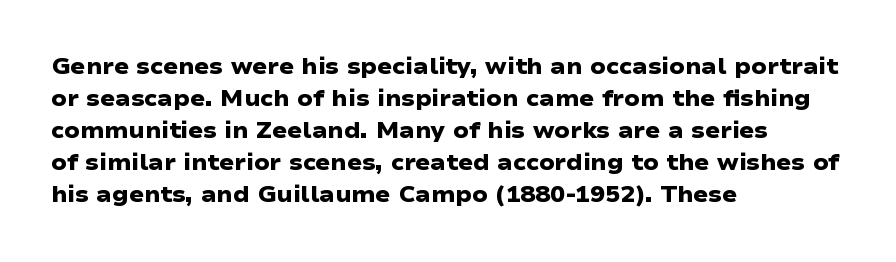
The image shows 22 px bold type; set left-aligned, normal line spacing (1.46x), normal letter spacing, not underlined.
